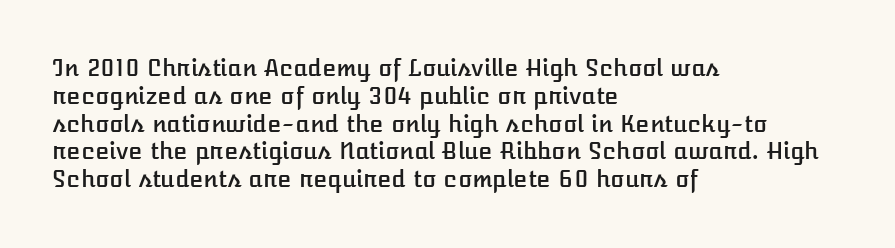
The image shows 23 px text type, upright; set left-aligned, line spacing 1.21x, normal letter spacing, not underlined.
